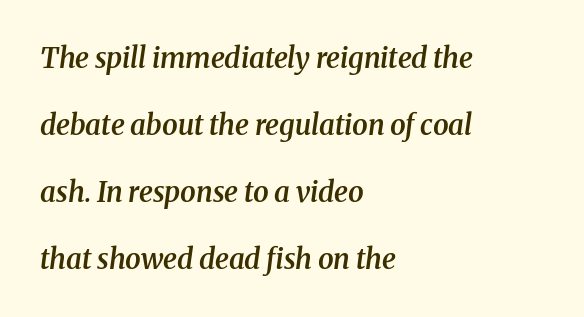
The image shows 28 px semibold serif type, italic (leaning right); set left-aligned, loose line spacing (2.39x), normal letter spacing, not underlined; medium stroke contrast and a medium x-height.
